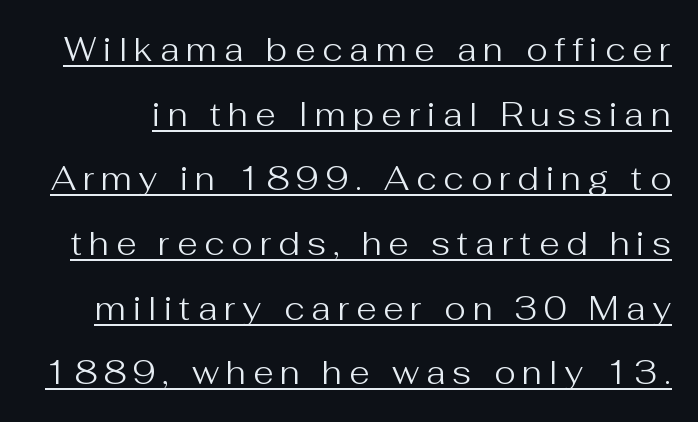
{"serif": "no", "italic": "no", "bold": "no", "weight": "regular", "width": "normal", "stroke_contrast": "medium", "x_height": "medium", "monospaced": "no", "underline": "yes", "line_spacing": "loose", "line_spacing_ratio": 1.96, "letter_spacing": "wide", "letter_spacing_em": 0.21, "glyph_px": 33}
